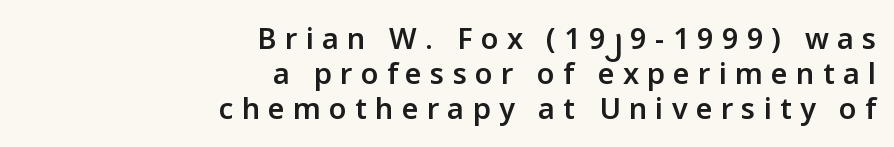
Q: Is the text bold? A: Semi-bold.
Q: Is the text italic (slanted)? A: No, it is upright.
Q: Is the typeface a serif or a sans-serif typeface? A: Sans-serif.
Q: Is the text underlined? A: No.
Q: How is the paragraph aligned? A: Right-aligned.
Q: Is the spacing between letters normal or unusually wide? A: Unusually wide.
Q: Width (condensed, normal, or wide)? A: Normal.
Q: Stroke contrast? A: Low.
Q: x-height? A: Medium.
Q: Monospaced? A: No.
